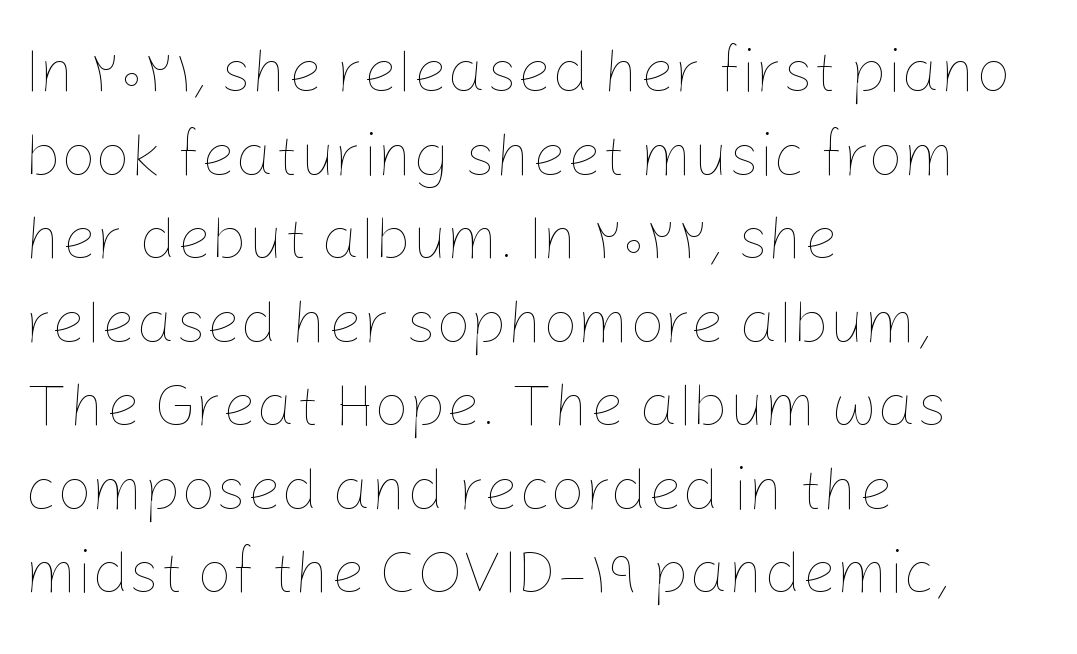
Honestly, the letter spacing is just normal — you wouldn't notice it. Here the designer chose a conventional face with non-uniform glyph widths. Letters have the restrained weight of plain body copy at most. Italic? Not at all — the glyphs are vertical. A normal amount of white space separates one row of letters from the next. Type without underlining.
